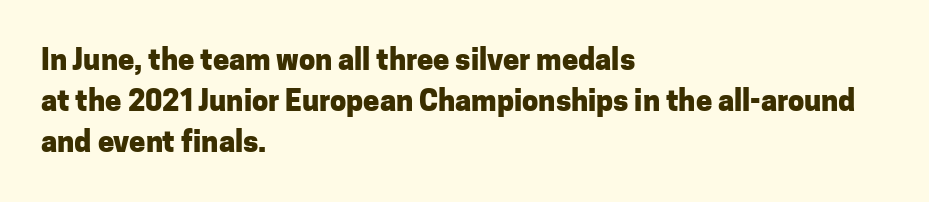
Spacing verdict: proportional, widths tailored to each character. There is no visible air inserted between adjacent glyphs. The passage shown stacks its lines at a standard gap. Font category for this specimen: sans-serif. The gap between lines stays unmarked.
